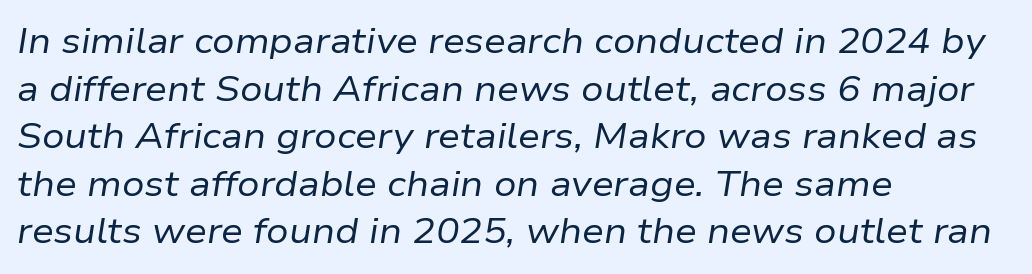
Proportional: the letters do not fall into vertical columns. Compared with a typical body face, this is equally light or lighter still. Style check: oblique. A student would call this left alignment; a typographer would say flush left, rag right.
